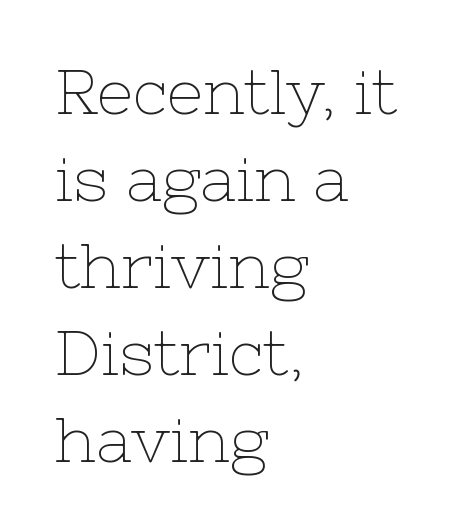
Q: Is the text bold? A: No.
Q: Is the text italic (slanted)? A: No, it is upright.
Q: Is the typeface a serif or a sans-serif typeface? A: Serif.
Q: Is the text underlined? A: No.
Q: How is the paragraph aligned? A: Left-aligned.
Q: Is the spacing between letters normal or unusually wide? A: Normal.
Q: Is the spacing between lines tight, normal or loose? A: Normal.
Q: Width (condensed, normal, or wide)? A: Normal.
Q: Stroke contrast? A: Low.
Q: x-height? A: Medium.
Q: Monospaced? A: No.
